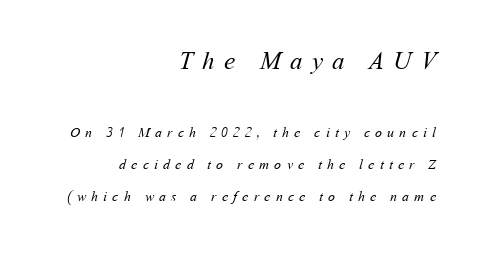
Nobody drew a line under any word here. What stands out about the letter spacing? Its width — letters are far apart. Compared with a flush-left layout, this one pins lines to the opposite, right side. Note: larger setting up top, smaller setting below.
